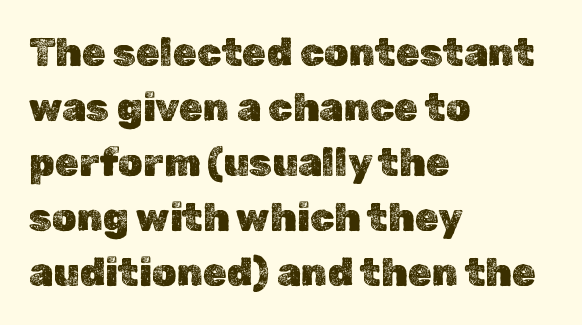
{"italic": "no", "width": "normal", "x_height": "medium", "monospaced": "no", "underline": "no", "align": "left", "line_spacing": "normal", "line_spacing_ratio": 1.41, "letter_spacing": "normal", "letter_spacing_em": 0.0, "glyph_px": 39}
